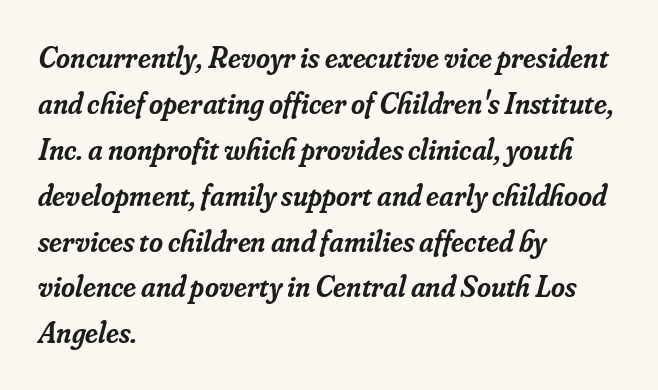
It's the slanting kind of type. Horizontal bands of white between lines are of average thickness. The foot of each line stays bare and open. Think of a printed novel: that variable character pitch is what you see here. Stroke terminals: seriffed. The passage is arranged the way most books set body copy — flush left.
